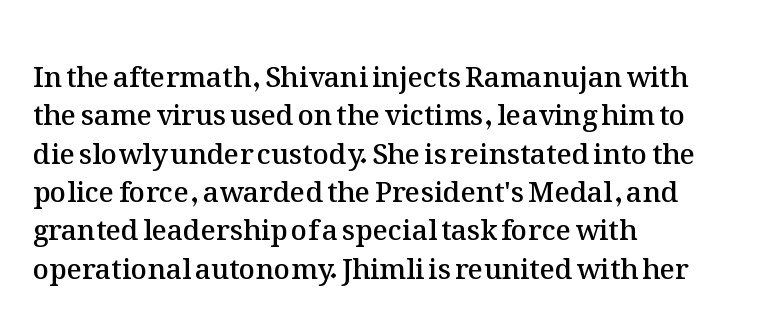
Each word holds together tightly as a unit, with standard inter-letter gaps. Caption: multi-line text, flush left, ragged right. Do the characters align in a grid? No, the font is proportional. The axis of the letterforms is exactly vertical. Rule under the text: the space is simply empty. A somewhat darkened texture: the type is semibold rather than bold.
